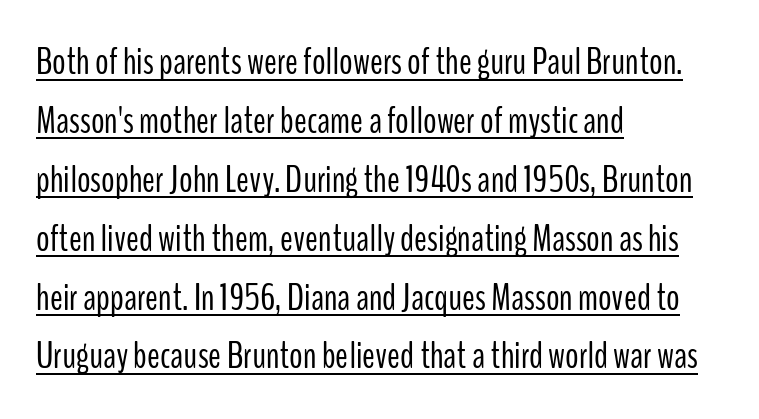
Is the letter spacing exaggerated? No — it looks like the ordinary default. A typesetter would label this face a sans. Do the characters align in a grid? No, the font is proportional. The letters stand upright; this is a roman face.
